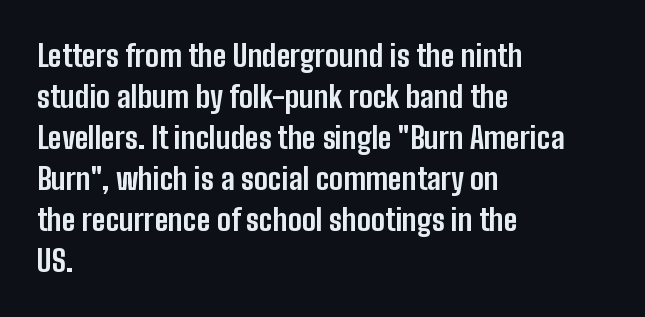
A bare baseline throughout the passage. Left-aligned paragraph, ragged on the right. When letters stand straight like this, we call the style roman or upright. Does the type have serifs? No, each stem ends abruptly. Weight: bold. How are the letters spaced? Ordinarily, with no added tracking.
